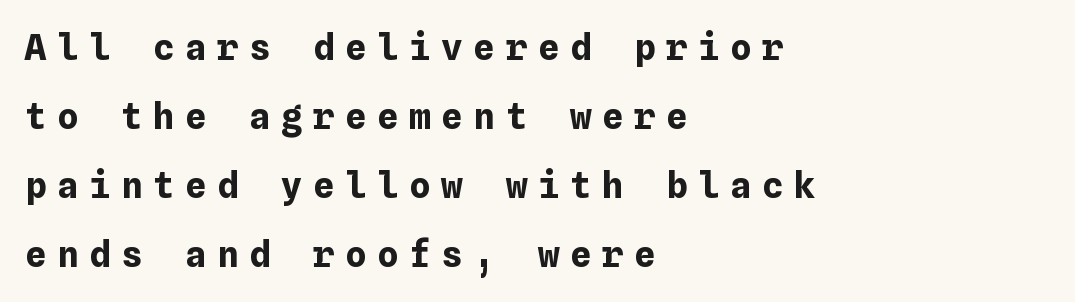
The image shows 36 px bold type, upright; set left-aligned, loose line spacing (1.92x), unusually wide letter spacing (+0.29 em), not underlined; low stroke contrast and a medium x-height.
